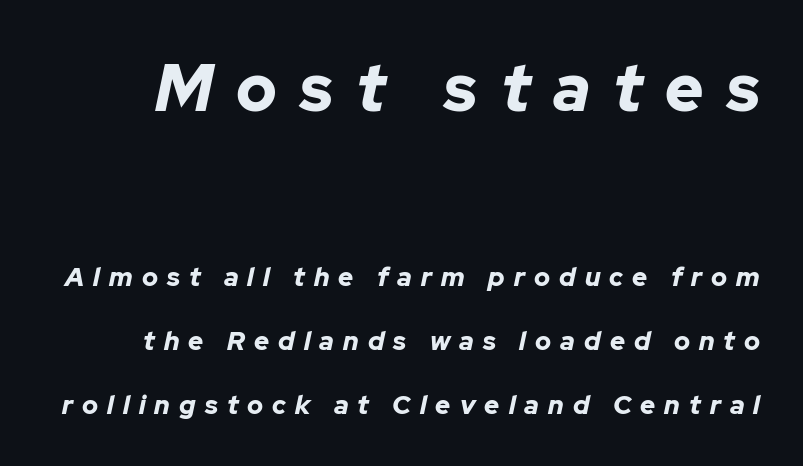
{"italic": "yes", "lean": "right", "slant_degrees": 12, "bold": "yes", "weight": "bold", "width": "normal", "stroke_contrast": "low", "x_height": "medium", "monospaced": "no", "underline": "no", "line_spacing": "loose", "line_spacing_ratio": 2.47, "letter_spacing": "wide", "letter_spacing_em": 0.35, "larger_block": "first", "size_ratio": 2.54, "glyph_px": 66}
